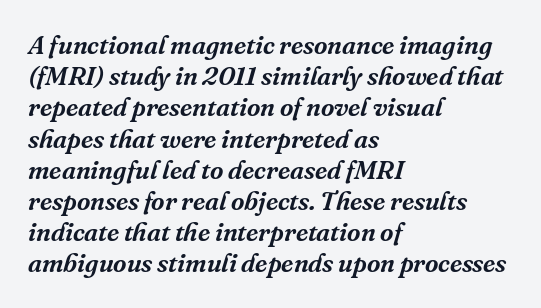
{"italic": "yes", "lean": "right", "slant_degrees": 16, "underline": "no", "align": "left", "line_spacing_ratio": 1.2, "letter_spacing": "normal", "letter_spacing_em": 0.0, "glyph_px": 26}
